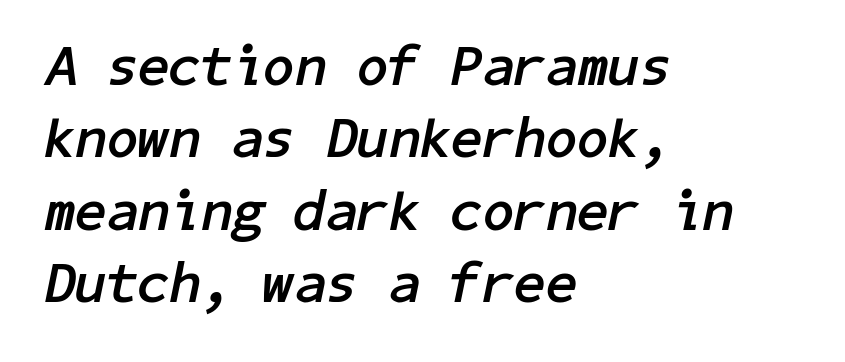
The image shows 57 px semibold type, italic (leaning right); set left-aligned, normal line spacing (1.27x), normal letter spacing, not underlined; low stroke contrast and a medium x-height.
